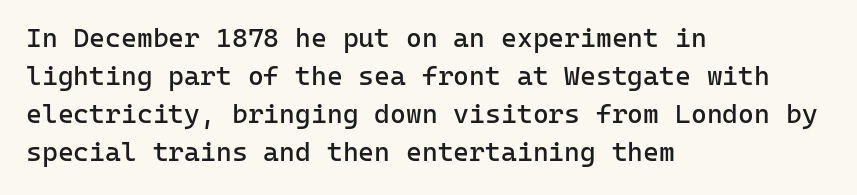
{"italic": "no", "bold": "no", "underline": "no", "align": "left", "line_spacing": "normal", "line_spacing_ratio": 1.41, "letter_spacing": "normal", "letter_spacing_em": 0.0, "glyph_px": 27}
